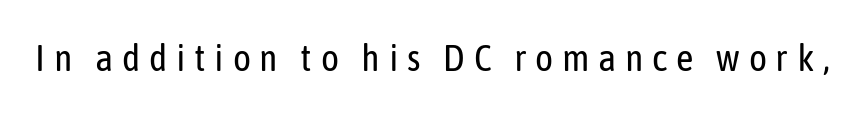
Q: Is the text bold? A: No.
Q: Is the text italic (slanted)? A: No, it is upright.
Q: Is the typeface a serif or a sans-serif typeface? A: Sans-serif.
Q: Is the text underlined? A: No.
Q: Is the spacing between letters normal or unusually wide? A: Unusually wide.
Q: Width (condensed, normal, or wide)? A: Condensed.
Q: Stroke contrast? A: Low.
Q: x-height? A: Medium.
Q: Monospaced? A: No.
